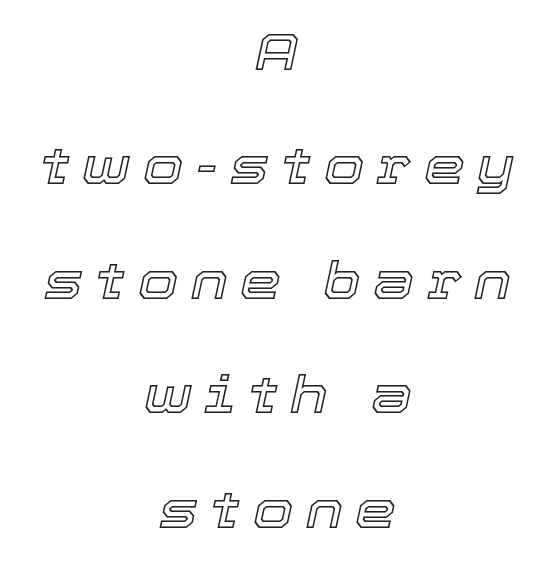
The image shows 52 px text type, italic (leaning right); set centered, loose line spacing (2.2x), unusually wide letter spacing (+0.24 em), not underlined; a medium x-height.
